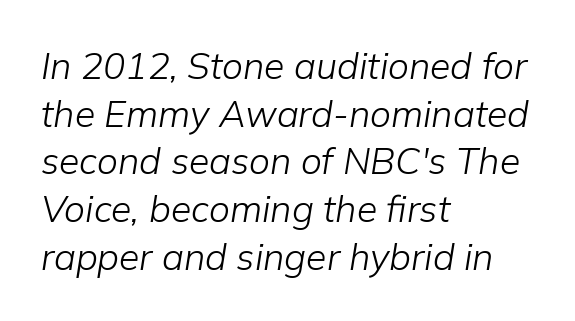
Q: Is the text bold? A: No.
Q: Is the text italic (slanted)? A: Yes, it leans right by about 9 degrees.
Q: Is the text underlined? A: No.
Q: How is the paragraph aligned? A: Left-aligned.
Q: Is the spacing between letters normal or unusually wide? A: Normal.
Q: Is the spacing between lines tight, normal or loose? A: Normal.
Q: Width (condensed, normal, or wide)? A: Normal.
Q: Stroke contrast? A: Low.
Q: x-height? A: Medium.
Q: Monospaced? A: No.
